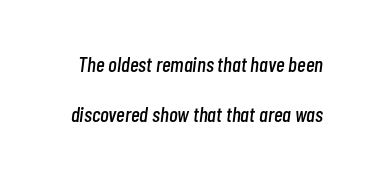
{"italic": "yes", "lean": "right", "slant_degrees": 7, "underline": "no", "line_spacing": "loose", "line_spacing_ratio": 2.39, "letter_spacing": "normal", "letter_spacing_em": 0.0, "glyph_px": 21}
